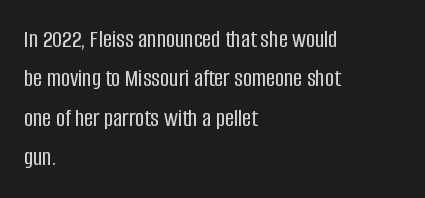
The setting favours the left margin, as ordinary paragraphs usually do. Is there any slant? The stems are plumb. A bare baseline throughout the passage. The letterforms sit shoulder to shoulder at normal distance. These lines sit exactly where default settings would place them.
